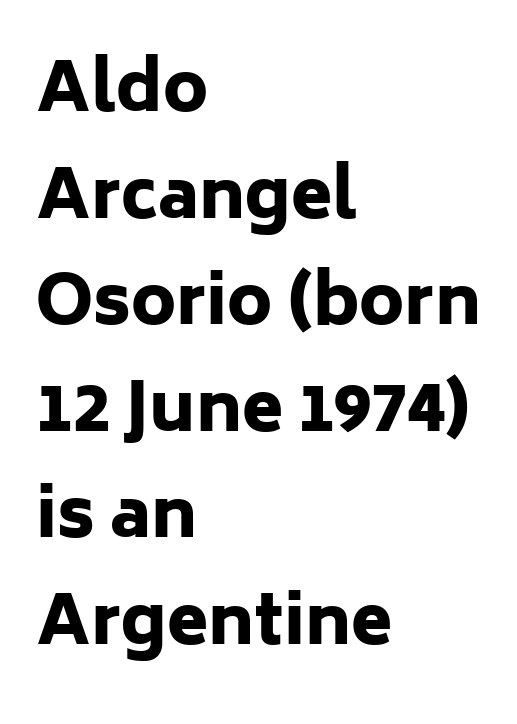
Note the varied advance widths — an 'i' is clearly narrower than an 'm'. Notice how the passage keeps a crisp vertical edge on the left only. The block of text has a typical density, with ordinary space between rows. The area under the type is left untouched. The type family on display is of the sans-serif kind. Heavy-handed strokes throughout: this text is bold.
